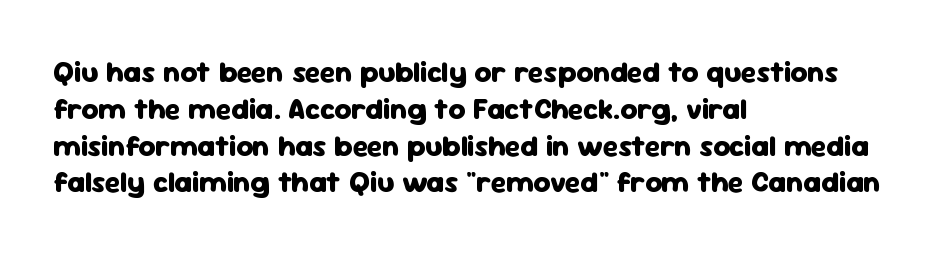
All the whitespace from short lines collects on the right. Think of a printed novel: that variable character pitch is what you see here. A normal amount of white space separates one row of letters from the next. What stands out about the letter spacing? Nothing — it is the standard amount. A full-strength bold gives these letters their thick strokes.
